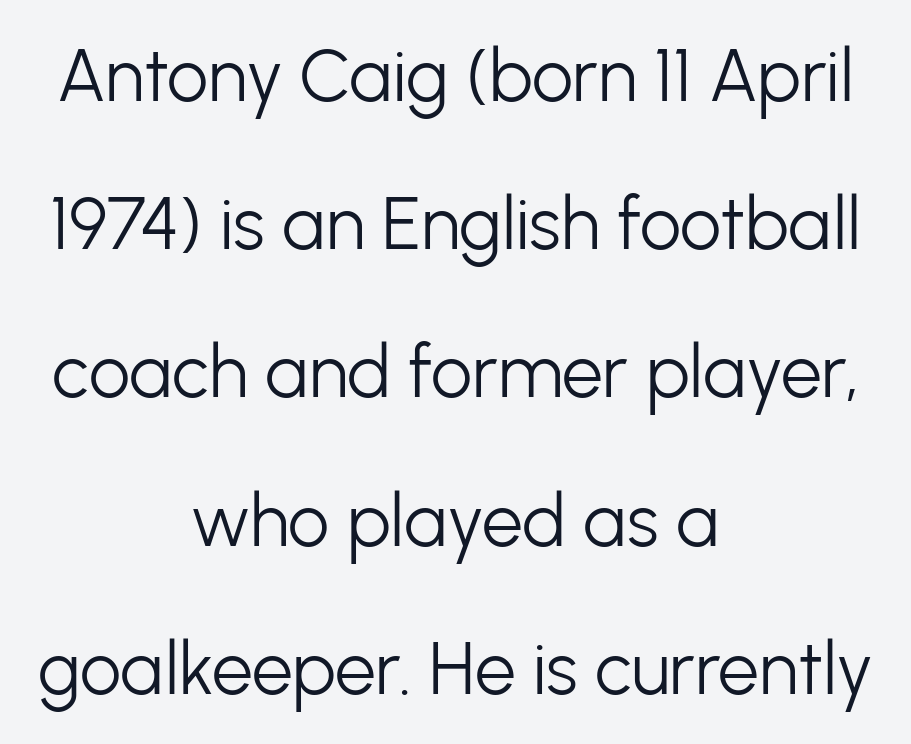
Q: Is the text bold? A: No.
Q: Is the text italic (slanted)? A: No, it is upright.
Q: Is the typeface a serif or a sans-serif typeface? A: Sans-serif.
Q: Is the text underlined? A: No.
Q: How is the paragraph aligned? A: Centered.
Q: Is the spacing between letters normal or unusually wide? A: Normal.
Q: Is the spacing between lines tight, normal or loose? A: Loose.
Q: Width (condensed, normal, or wide)? A: Normal.
Q: Stroke contrast? A: Low.
Q: x-height? A: Medium.
Q: Monospaced? A: No.
